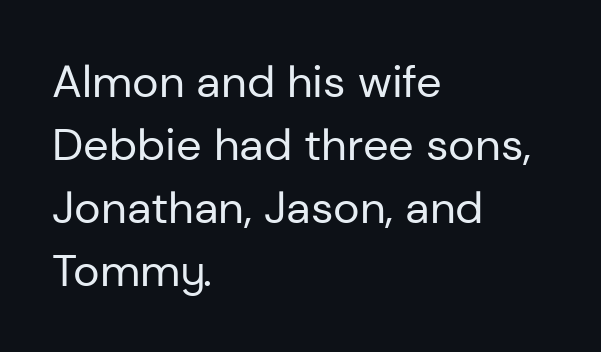
The image shows 45 px regular-weight sans-serif type, upright; set left-aligned, normal line spacing (1.4x), normal letter spacing, not underlined; low stroke contrast and a medium x-height.
